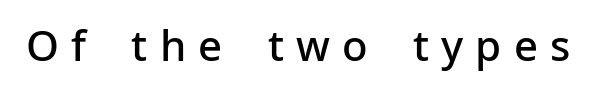
The image shows 42 px semibold sans-serif type, upright; set unusually wide letter spacing (+0.29 em), not underlined; low stroke contrast and a medium x-height.
